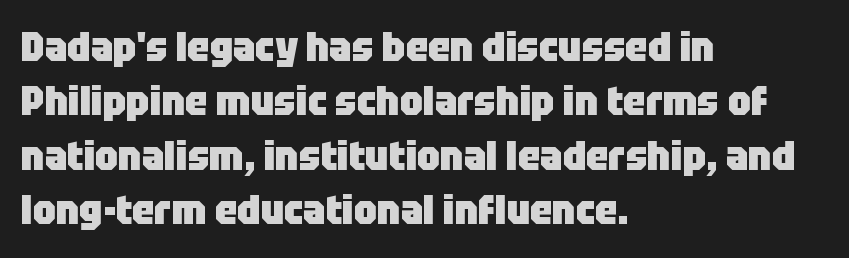
Normally led — the rows are evenly, conventionally spaced. This is sans-serif lettering, the kind often seen on screens and signage. Set as a true bold cut, around the 700 mark. Line starts are locked; line ends wander. A clean baseline with only descenders dipping below it. Posture: upright roman.
